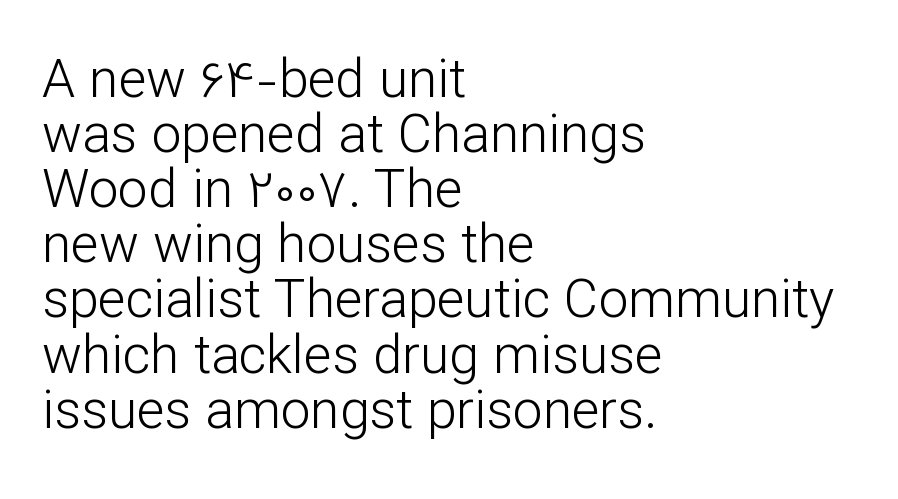
The image shows 53 px light sans-serif type, upright; set left-aligned, tight line spacing (1.04x), normal letter spacing, not underlined; low stroke contrast and a medium x-height.
